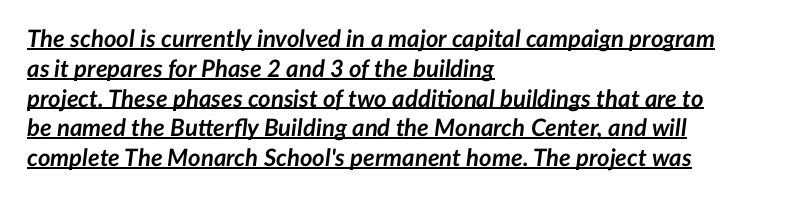
{"italic": "yes", "lean": "right", "slant_degrees": 7, "bold": "yes", "underline": "yes", "align": "left", "line_spacing_ratio": 1.24, "letter_spacing": "normal", "letter_spacing_em": 0.0, "glyph_px": 24}
